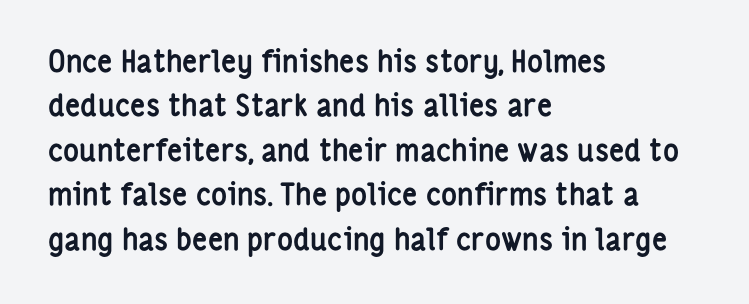
These words are printed bold, with thick strokes throughout. Is there any slant? The stems are plumb. Descenders hang freely into open space. The characters display no serif detailing; their extremities are plain. The gaps between neighbouring characters are ordinary and unremarkable. Horizontal alignment here is leftward, the default for most running prose.
